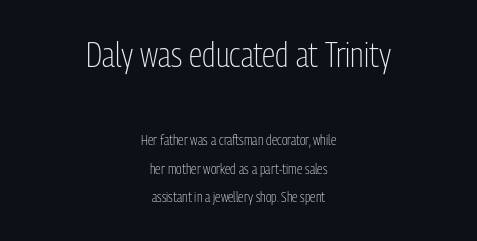
{"serif": "no", "italic": "no", "bold": "no", "weight": "light", "width": "condensed", "stroke_contrast": "low", "x_height": "medium", "monospaced": "no", "underline": "no", "align": "center", "line_spacing": "loose", "line_spacing_ratio": 2.05, "letter_spacing": "normal", "letter_spacing_em": 0.0, "larger_block": "first", "size_ratio": 2.43, "glyph_px": 34}
